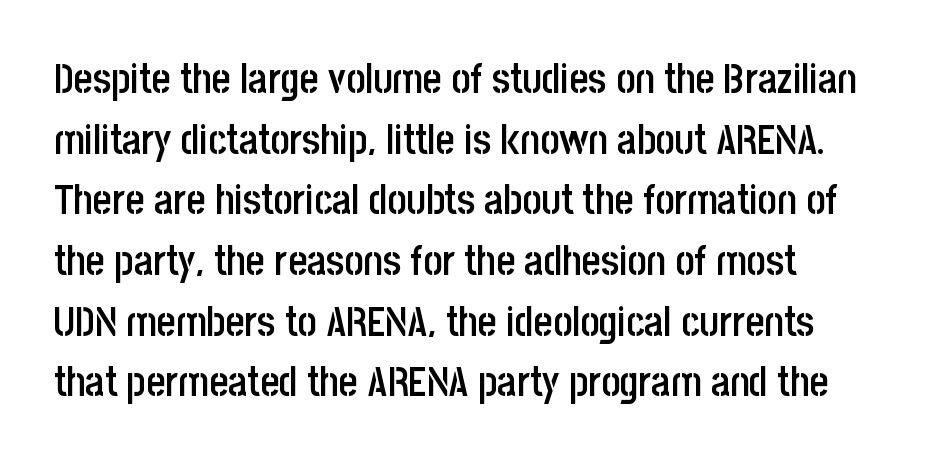
The image shows 41 px semibold, condensed sans-serif type, upright; set normal line spacing (1.48x), normal letter spacing, not underlined; low stroke contrast and a large x-height.
